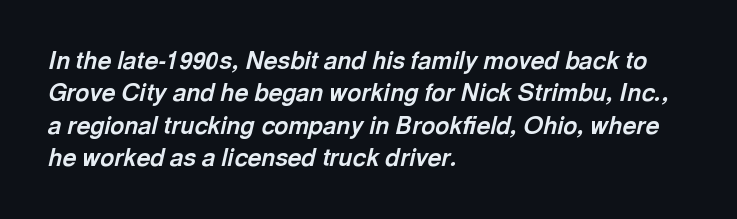
The image shows 24 px bold type, italic (leaning right); set left-aligned, normal line spacing (1.35x), normal letter spacing, not underlined.
